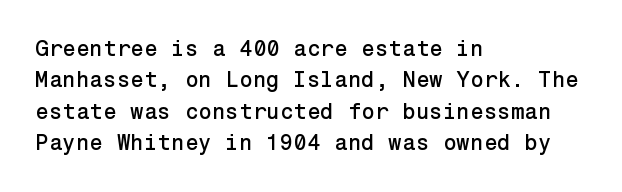
{"italic": "no", "underline": "no", "align": "left", "line_spacing": "normal", "line_spacing_ratio": 1.43, "letter_spacing": "normal", "letter_spacing_em": 0.0, "glyph_px": 22}
